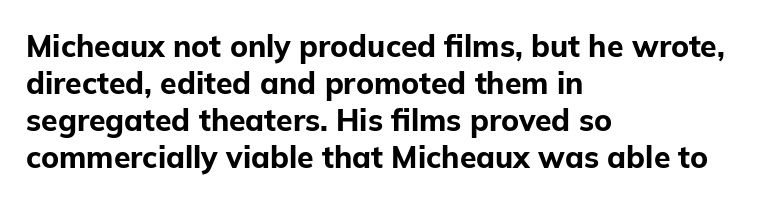
Q: Is the text bold? A: Yes.
Q: Is the text italic (slanted)? A: No, it is upright.
Q: Is the typeface a serif or a sans-serif typeface? A: Sans-serif.
Q: Is the text underlined? A: No.
Q: How is the paragraph aligned? A: Left-aligned.
Q: Is the spacing between letters normal or unusually wide? A: Normal.
Q: Width (condensed, normal, or wide)? A: Normal.
Q: Stroke contrast? A: Low.
Q: x-height? A: Medium.
Q: Monospaced? A: No.
